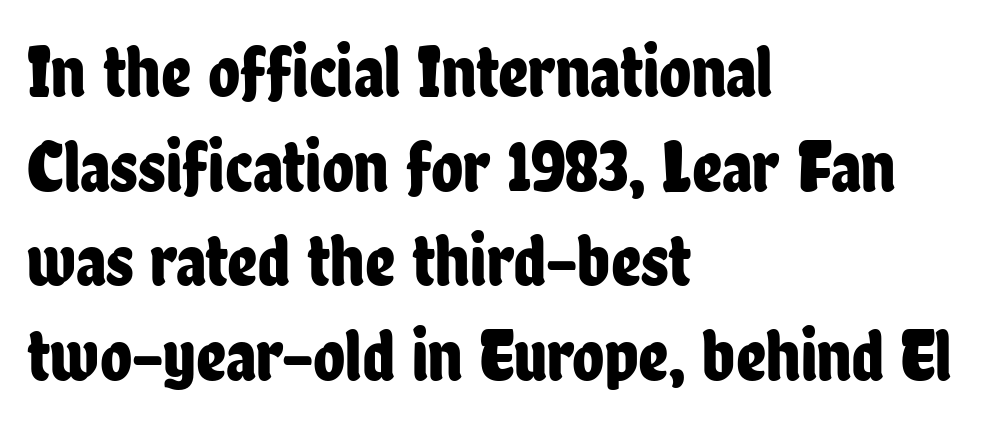
The compositor pushed each line to the left boundary. Each row of text sits above clean, open space. Compared with typical paragraphs, the rows here are spaced about the same. Observe the absence of serifs on each vertical stroke in this sample. Here the designer chose a conventional face with non-uniform glyph widths. Italic: no, the glyphs are upright roman.
